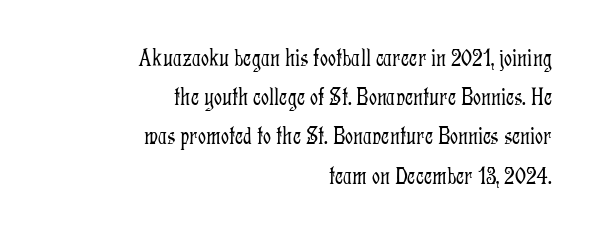
These lines stack with their right ends in a neat column. The horizontal fit of the characters is conventional and even. How would I describe the line gaps? Plain and ordinary. A quiet, ordinary-to-light weight characterises the typeface.
